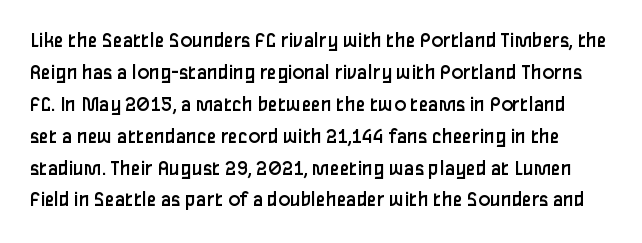
{"italic": "no", "bold": "no", "underline": "no", "line_spacing": "normal", "line_spacing_ratio": 1.45, "letter_spacing": "normal", "letter_spacing_em": 0.0, "glyph_px": 22}
